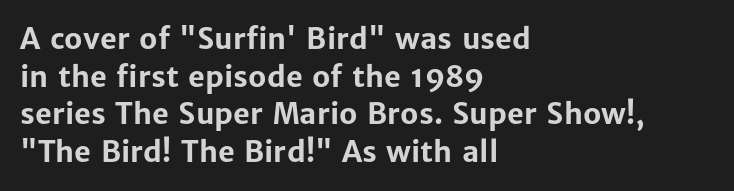
A typesetter would call this proportional, since set widths differ per character. Here the glyphs are tracked normally, forming tight word shapes. Pretty heavy lettering here — definitely bold. Each row of text sits above clean, open space. Nope, no serifs anywhere on these letters.
